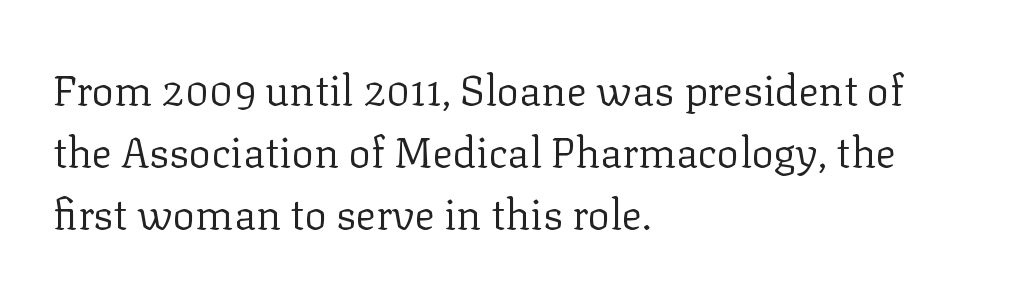
{"serif": "yes", "italic": "no", "bold": "no", "weight": "regular", "width": "normal", "stroke_contrast": "low", "x_height": "medium", "monospaced": "no", "underline": "no", "align": "left", "line_spacing": "normal", "line_spacing_ratio": 1.48, "letter_spacing": "normal", "letter_spacing_em": 0.0, "glyph_px": 42}
